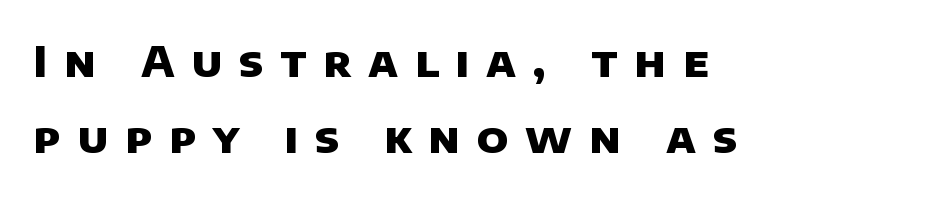
The image shows 42 px heavy sans-serif type; set left-aligned, line spacing 1.82x, unusually wide letter spacing (+0.4 em), not underlined; low stroke contrast and a large x-height.
